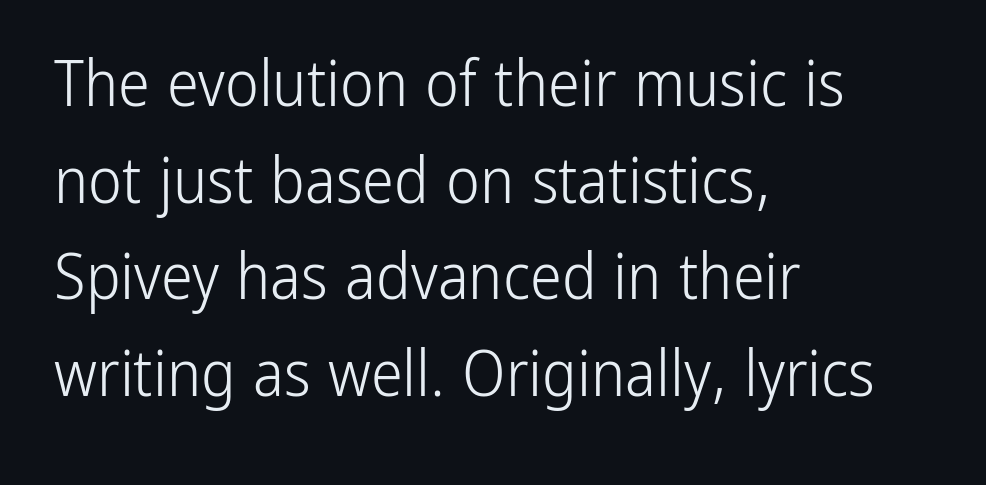
The type is set solid horizontally, with unmodified tracking. The text was rendered using a sans face with plain stroke endings. Posture: vertical. This sample is left-justified, so line endings fall wherever the words run out. Spacing verdict: proportional, widths tailored to each character.
